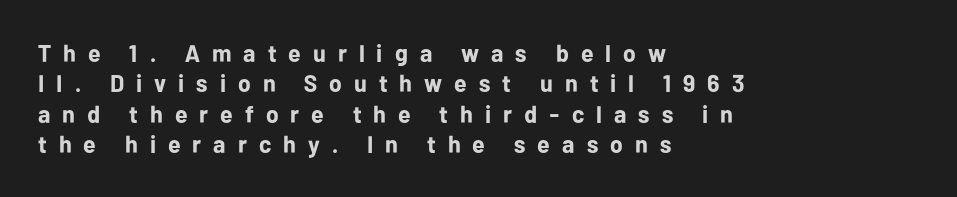
The letters are bold, with thick, heavy strokes. Every character sits straight up, as roman type does. The ragged edge is on the right, which tells us the setting is flush left. The type is letterspaced generously, with wide tracking.
